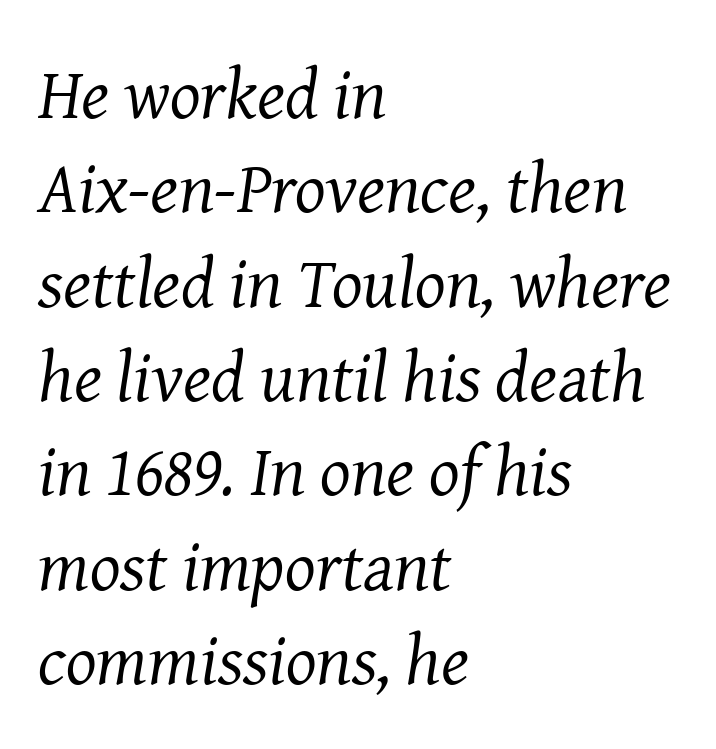
Do the characters align in a grid? No, the font is proportional. Regarding serifs, this sample has them. Words appear dense and cohesive because spacing is normal. Reading down the column, the eye jumps a familiar distance to each next line. Yep, that's italic — everything's leaning. The typesetter chose a ragged-right arrangement here.
